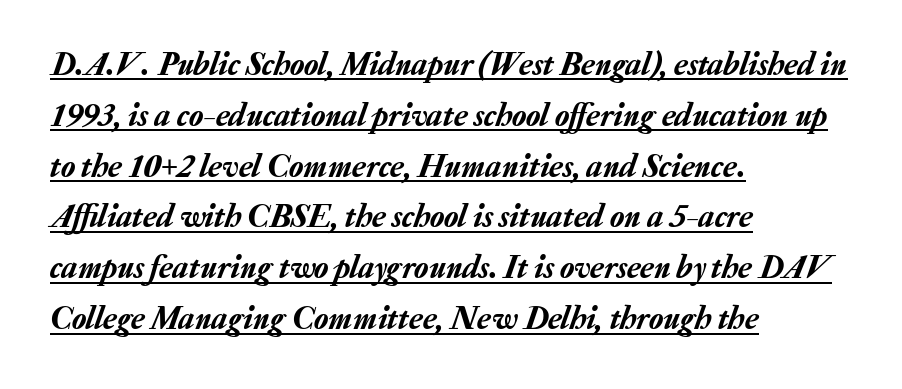
Inter-character spacing is left at the font's built-in metrics. The passage shown stacks its lines at a standard gap. Do the characters align in a grid? No, the font is proportional. The axis of the letterforms is tilted away from vertical. The lines in this sample share a left origin and differ only in where they stop. The passage shown is underscored from start to finish.
